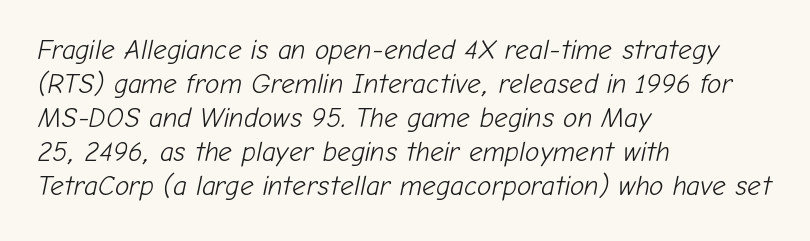
Q: Is the text bold? A: No.
Q: Is the text italic (slanted)? A: Yes, it leans right by about 12 degrees.
Q: Is the text underlined? A: No.
Q: How is the paragraph aligned? A: Left-aligned.
Q: Is the spacing between letters normal or unusually wide? A: Normal.
Q: Is the spacing between lines tight, normal or loose? A: Normal.
